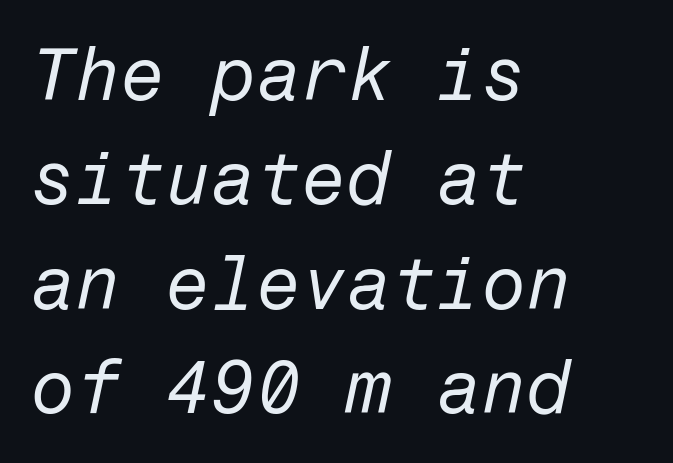
{"italic": "yes", "lean": "right", "slant_degrees": 12, "bold": "no", "weight": "regular", "width": "normal", "stroke_contrast": "low", "x_height": "medium", "underline": "no", "align": "left", "line_spacing": "normal", "line_spacing_ratio": 1.43, "letter_spacing": "normal", "letter_spacing_em": 0.0, "glyph_px": 73}
